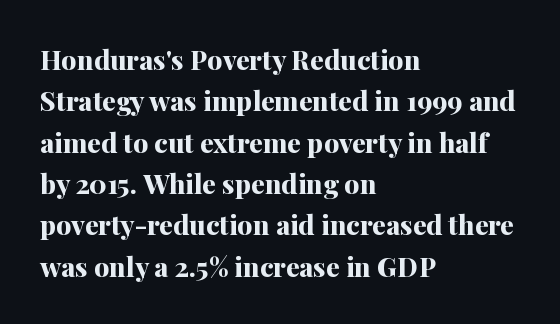
Q: Is the text bold? A: Yes.
Q: Is the text italic (slanted)? A: No, it is upright.
Q: Is the text underlined? A: No.
Q: How is the paragraph aligned? A: Left-aligned.
Q: Is the spacing between letters normal or unusually wide? A: Normal.
Q: Is the spacing between lines tight, normal or loose? A: Normal.
